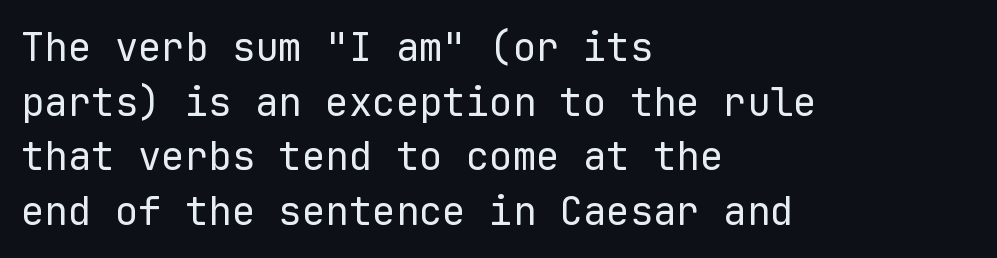
No chunkiness to these letters — they're not bold. Descenders hang freely into open space. Evenly set lines give the paragraph a standard silhouette. Reading down the block, your eye returns to a fixed left position each line.
